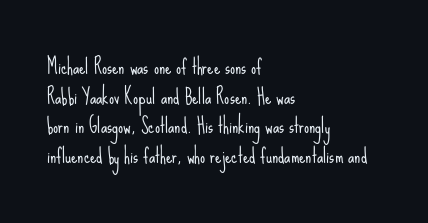
The image shows 20 px text type, upright; set left-aligned, normal line spacing (1.48x), normal letter spacing, not underlined.
